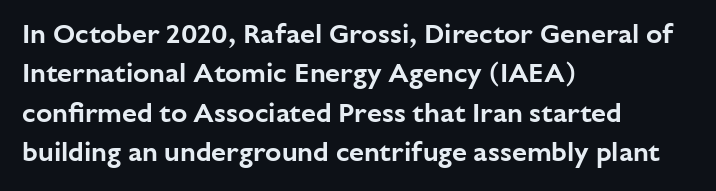
Rule under the text: the space is simply empty. The passage is arranged the way most books set body copy — flush left. This is the regular roman posture of the typeface. Default kerning and tracking; the words read as compact shapes.
